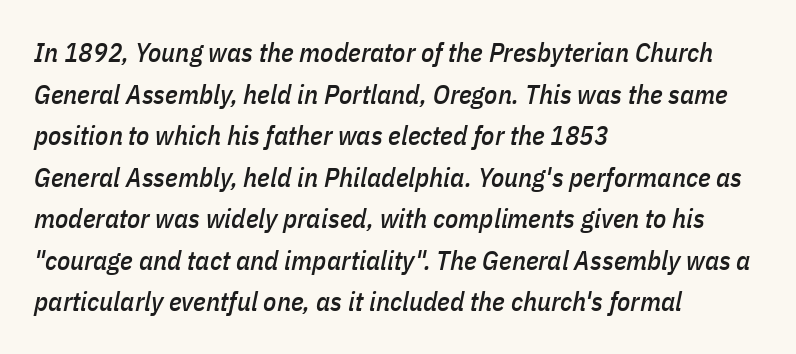
Q: Is the text italic (slanted)? A: Yes, it leans right by about 11 degrees.
Q: Is the text underlined? A: No.
Q: How is the paragraph aligned? A: Left-aligned.
Q: Is the spacing between letters normal or unusually wide? A: Normal.
Q: Is the spacing between lines tight, normal or loose? A: Normal.
